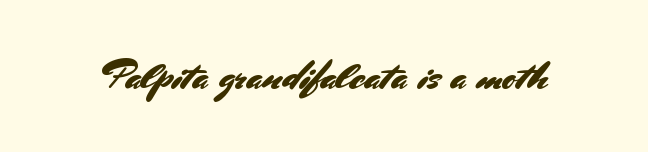
The image shows 41 px sans-serif type; set normal letter spacing, not underlined; medium stroke contrast and a small x-height.
